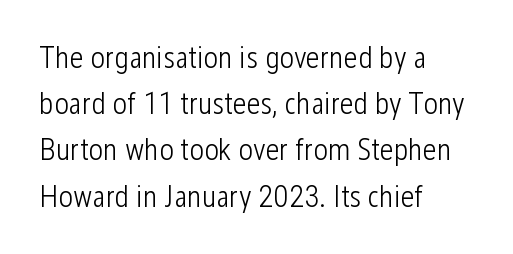
{"serif": "no", "italic": "no", "bold": "no", "weight": "light", "width": "condensed", "stroke_contrast": "low", "x_height": "medium", "monospaced": "no", "underline": "no", "align": "left", "line_spacing": "normal", "line_spacing_ratio": 1.49, "letter_spacing": "normal", "letter_spacing_em": 0.0, "glyph_px": 31}
